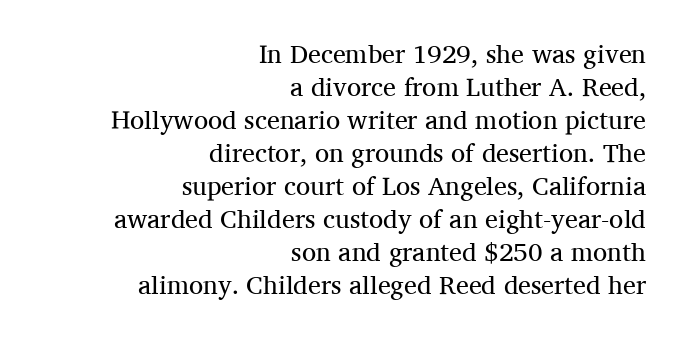
{"italic": "no", "bold": "no", "underline": "no", "align": "right", "line_spacing": "normal", "line_spacing_ratio": 1.27, "letter_spacing": "normal", "letter_spacing_em": 0.0, "glyph_px": 26}
